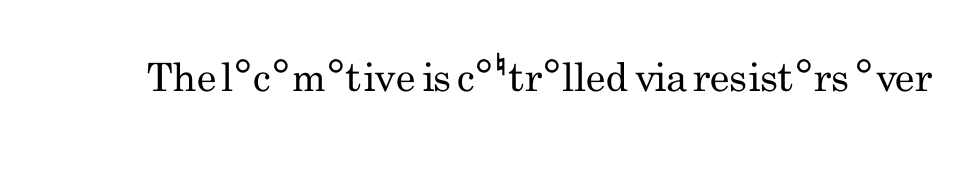
Q: Is the text bold? A: No.
Q: Is the text italic (slanted)? A: No, it is upright.
Q: Is the typeface a serif or a sans-serif typeface? A: Sans-serif.
Q: Is the text underlined? A: No.
Q: Is the spacing between letters normal or unusually wide? A: Normal.
Q: Width (condensed, normal, or wide)? A: Condensed.
Q: Stroke contrast? A: Low.
Q: x-height? A: Small.
Q: Monospaced? A: No.
